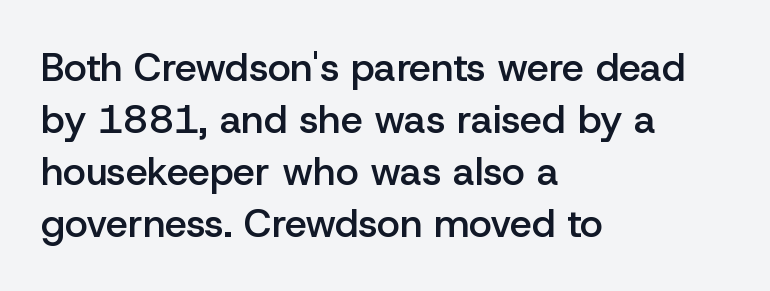
The image shows 39 px semibold sans-serif type, upright; set left-aligned, normal line spacing (1.33x), normal letter spacing, not underlined; low stroke contrast and a medium x-height.
